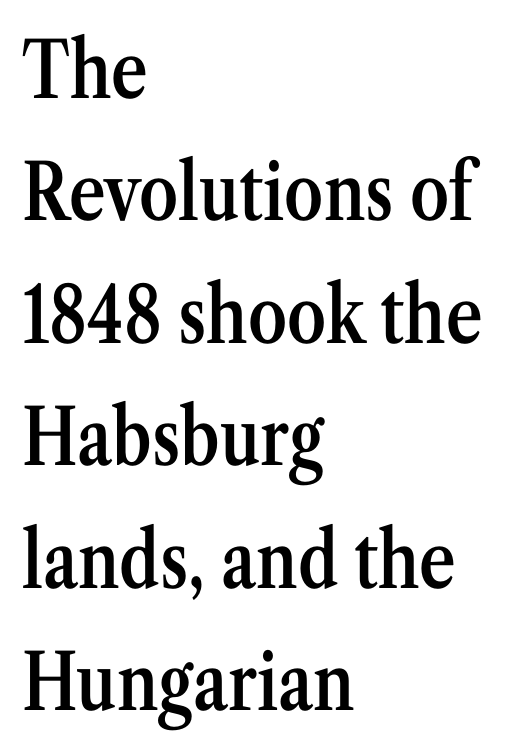
Posture: straight, roman, zero tilt. Examine the stroke ends and you'll spot serifs. Every row of glyphs begins at an identical x-position on the left. I'd describe the lettering as semibold — firm but not a full bold. Think of a printed novel: that variable character pitch is what you see here. Words float on clear page, feet unadorned.
